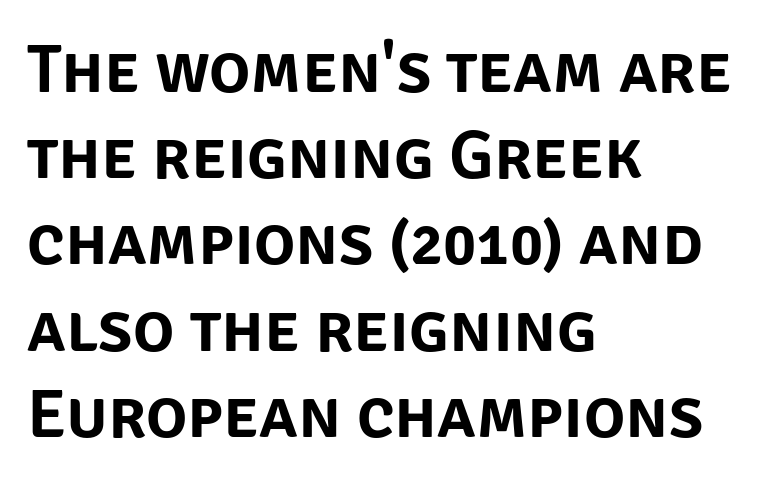
Q: Is the text italic (slanted)? A: No, it is upright.
Q: Is the typeface a serif or a sans-serif typeface? A: Sans-serif.
Q: Is the text underlined? A: No.
Q: How is the paragraph aligned? A: Left-aligned.
Q: Is the spacing between letters normal or unusually wide? A: Normal.
Q: Is the spacing between lines tight, normal or loose? A: Normal.
Q: Width (condensed, normal, or wide)? A: Normal.
Q: Stroke contrast? A: Low.
Q: x-height? A: Large.
Q: Monospaced? A: No.
